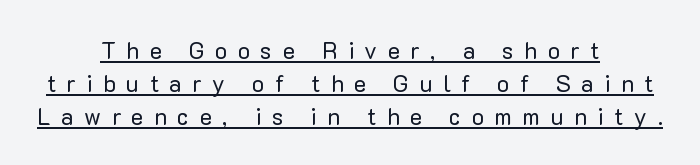
Q: Is the text bold? A: No.
Q: Is the text italic (slanted)? A: No, it is upright.
Q: Is the text underlined? A: Yes.
Q: How is the paragraph aligned? A: Centered.
Q: Is the spacing between letters normal or unusually wide? A: Unusually wide.
Q: Is the spacing between lines tight, normal or loose? A: Normal.
